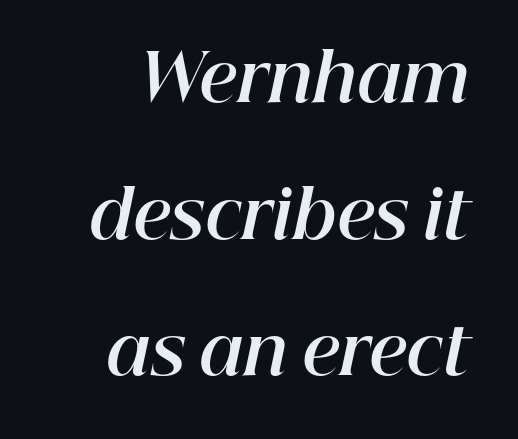
Regarding leading, the lines here are spaced well apart. Note the varied advance widths — an 'i' is clearly narrower than an 'm'. When letters slant like this, we call the style italic. Look at the tracking — it's just the regular setting, nothing added.
